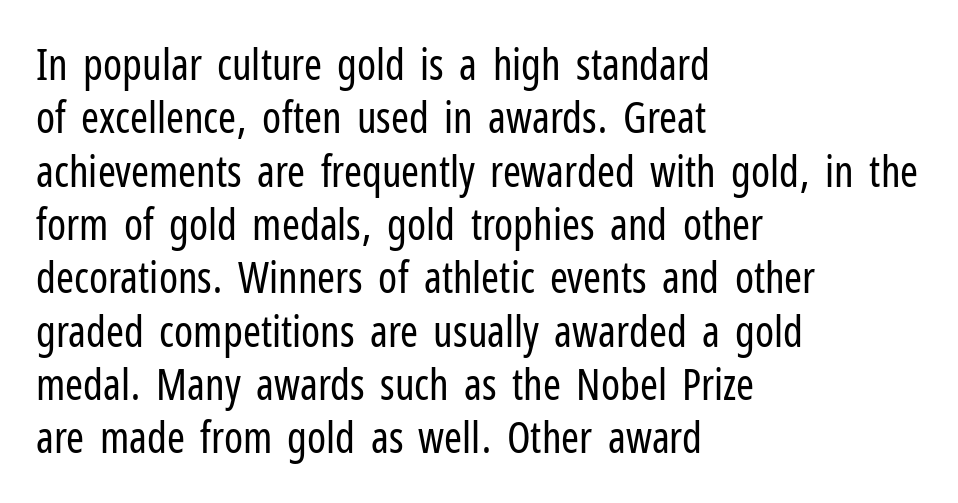
Q: Is the text bold? A: No.
Q: Is the text italic (slanted)? A: No, it is upright.
Q: Is the typeface a serif or a sans-serif typeface? A: Sans-serif.
Q: Is the text underlined? A: No.
Q: How is the paragraph aligned? A: Left-aligned.
Q: Is the spacing between letters normal or unusually wide? A: Normal.
Q: Width (condensed, normal, or wide)? A: Condensed.
Q: Stroke contrast? A: Low.
Q: x-height? A: Medium.
Q: Monospaced? A: No.
